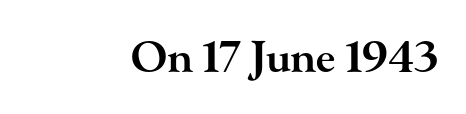
Plain, unruled lines of type. These lines are rendered in a variable-pitch font. Set as a demibold, roughly 600 on the weight scale. The characters display serif detailing at their extremities. The axis of the letterforms is exactly vertical.
